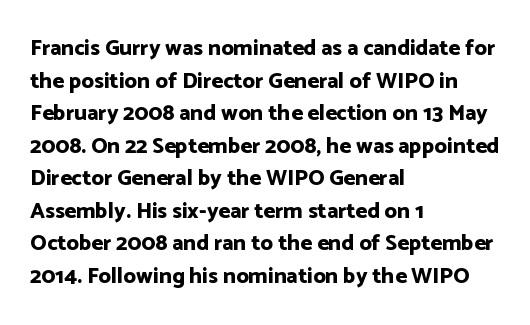
The image shows 22 px bold type, upright; set left-aligned, normal line spacing (1.48x), normal letter spacing, not underlined.
